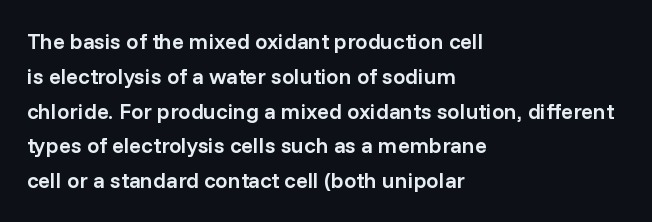
The image shows 22 px text type, upright; set left-aligned, normal line spacing (1.58x), normal letter spacing, not underlined.
